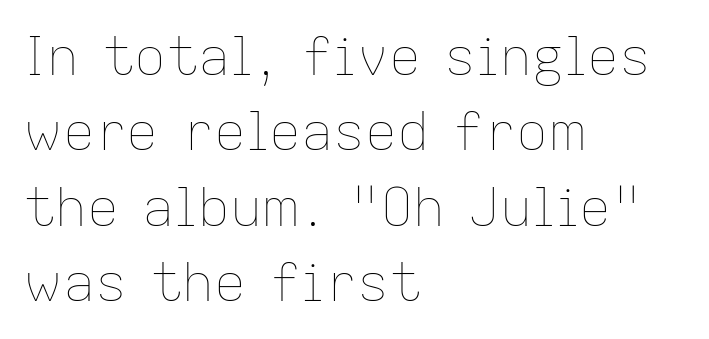
The image shows 53 px thin type, upright; set left-aligned, normal line spacing (1.42x), normal letter spacing, not underlined; low stroke contrast and a medium x-height.
